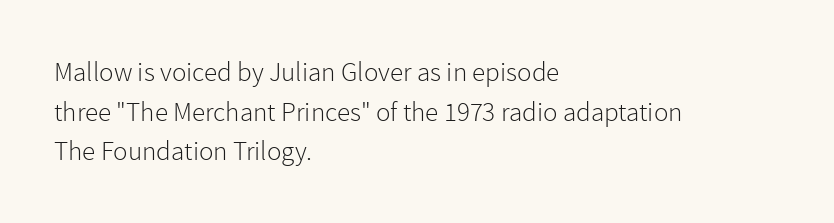
{"italic": "no", "bold": "no", "underline": "no", "align": "left", "line_spacing": "normal", "line_spacing_ratio": 1.47, "letter_spacing": "normal", "letter_spacing_em": 0.0, "glyph_px": 27}
